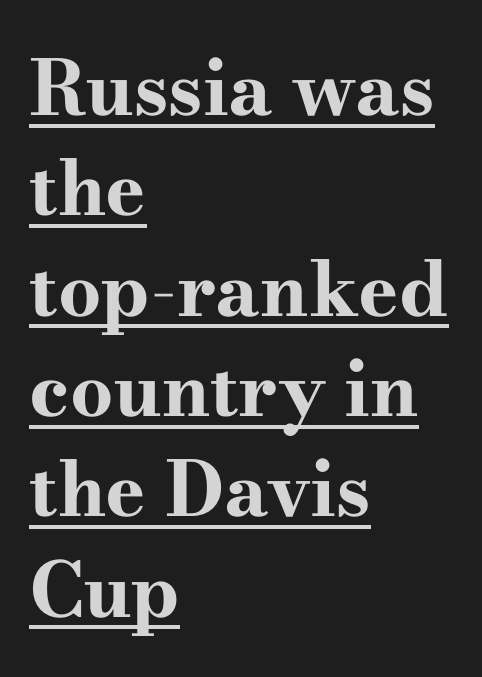
The image shows 76 px bold, wide serif type, upright; set left-aligned, normal line spacing (1.32x), normal letter spacing, underlined; high stroke contrast and a small x-height.
